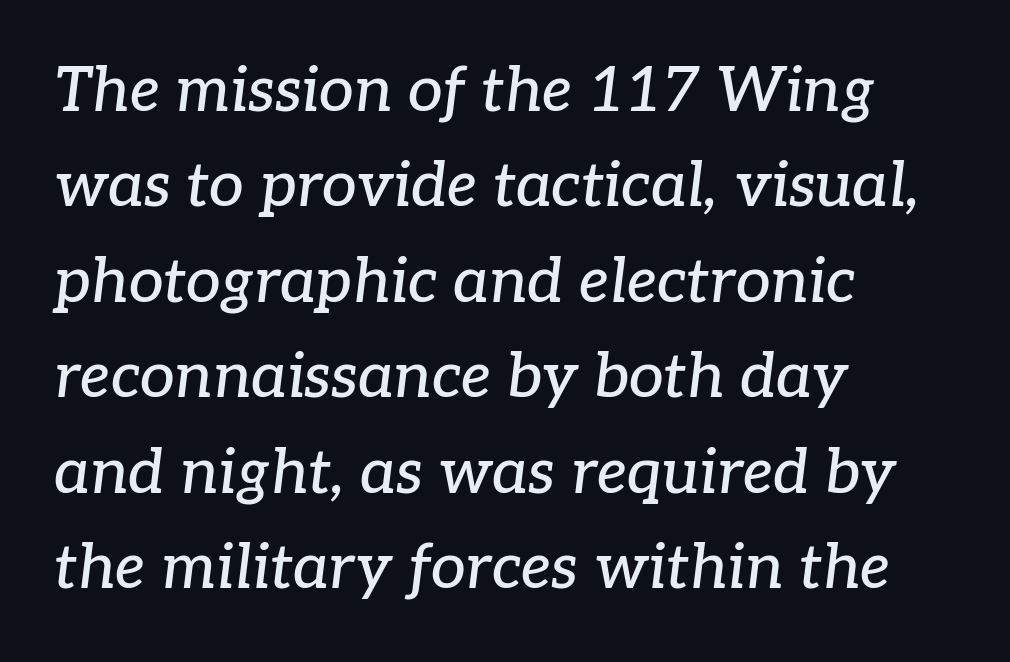
Q: Is the text italic (slanted)? A: Yes, it leans right by about 7 degrees.
Q: Is the typeface a serif or a sans-serif typeface? A: Serif.
Q: Is the text underlined? A: No.
Q: How is the paragraph aligned? A: Left-aligned.
Q: Is the spacing between letters normal or unusually wide? A: Normal.
Q: Is the spacing between lines tight, normal or loose? A: Normal.
Q: Width (condensed, normal, or wide)? A: Normal.
Q: Stroke contrast? A: Low.
Q: x-height? A: Medium.
Q: Monospaced? A: No.
